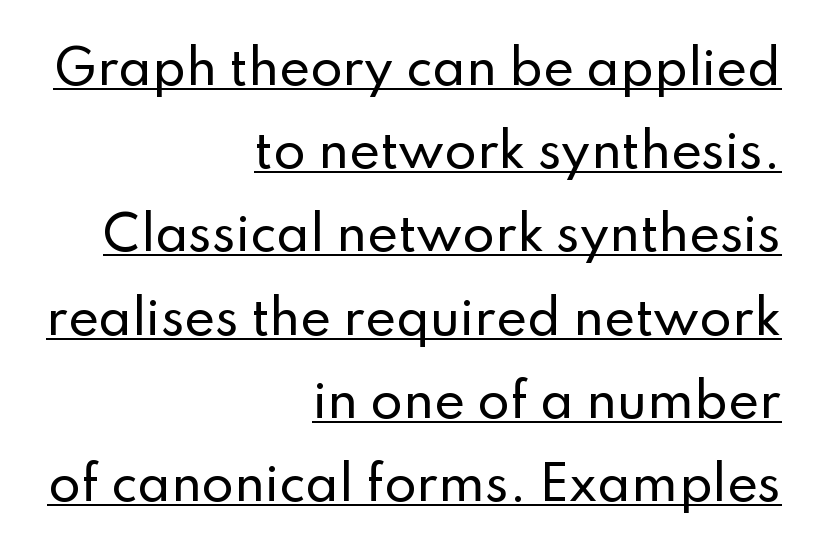
Letterform terminals end flat and unadorned throughout the passage. There is no visible air inserted between adjacent glyphs. Looks like regular typesetting: each glyph gets only the width it needs. Does the lettering tilt? It doesn't — this is upright.
